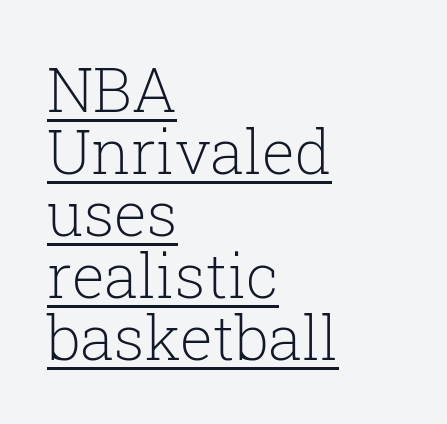
Q: Is the text bold? A: No.
Q: Is the text italic (slanted)? A: No, it is upright.
Q: Is the typeface a serif or a sans-serif typeface? A: Serif.
Q: Is the text underlined? A: Yes.
Q: How is the paragraph aligned? A: Left-aligned.
Q: Is the spacing between letters normal or unusually wide? A: Normal.
Q: Is the spacing between lines tight, normal or loose? A: Tight.
Q: Width (condensed, normal, or wide)? A: Normal.
Q: Stroke contrast? A: Low.
Q: x-height? A: Medium.
Q: Monospaced? A: No.
